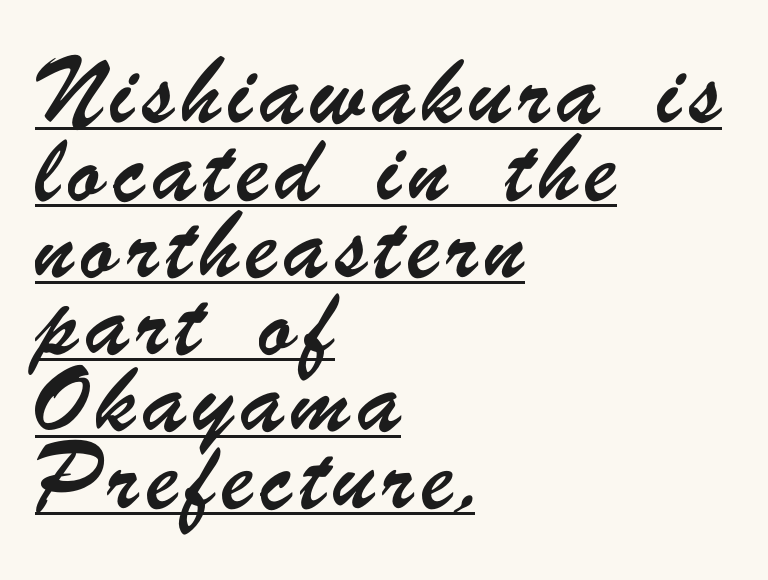
Q: Is the typeface a serif or a sans-serif typeface? A: Sans-serif.
Q: Is the text underlined? A: Yes.
Q: How is the paragraph aligned? A: Left-aligned.
Q: Width (condensed, normal, or wide)? A: Condensed.
Q: Stroke contrast? A: Low.
Q: x-height? A: Small.
Q: Monospaced? A: No.
